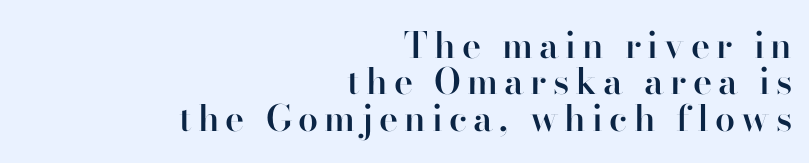
The image shows 36 px semibold sans-serif type, upright; set right-aligned, tight line spacing (1.01x), not underlined; high stroke contrast and a small x-height.
